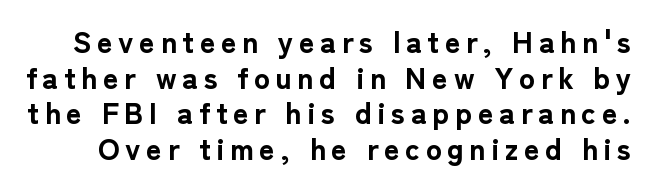
I'd describe the lettering as bold — thick and assertive. When letters stand straight like this, we call the style roman or upright. To sum up the face: it is a sans, with no serifs. Words float on clear page, feet unadorned. Character widths vary here, with narrow letters taking less room than wide ones.
